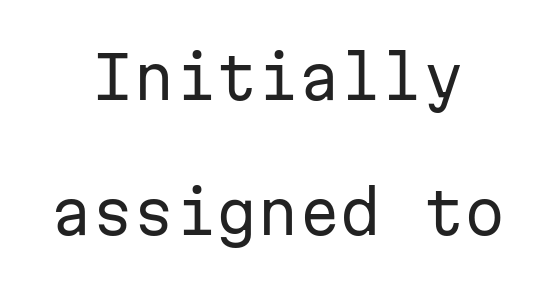
The image shows 59 px regular-weight sans-serif type, upright, monospaced; set centered, loose line spacing (2.29x), normal letter spacing, not underlined; low stroke contrast and a medium x-height.
